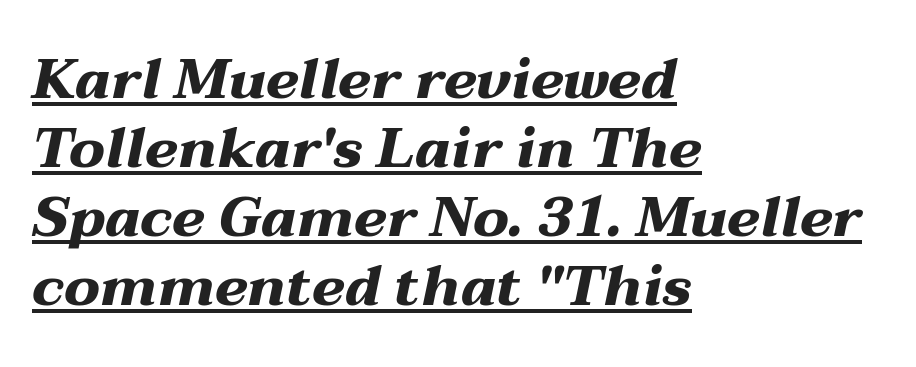
Emphasis is given by a line drawn under the lettering. Each letter keeps its own natural width here, so spacing adapts to shape. Heft: maximum for text — a bold. The passage shown has conventional tracking throughout. Caption: multi-line text, flush left, ragged right. The rendering applies a slant to the glyphs.
